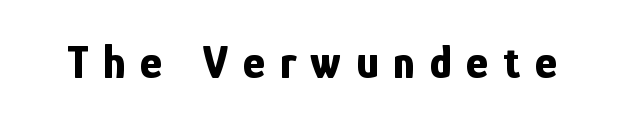
Q: Is the text bold? A: Yes.
Q: Is the text italic (slanted)? A: No, it is upright.
Q: Is the typeface a serif or a sans-serif typeface? A: Sans-serif.
Q: Is the text underlined? A: No.
Q: Is the spacing between letters normal or unusually wide? A: Unusually wide.
Q: Width (condensed, normal, or wide)? A: Condensed.
Q: Stroke contrast? A: Low.
Q: x-height? A: Medium.
Q: Monospaced? A: No.
